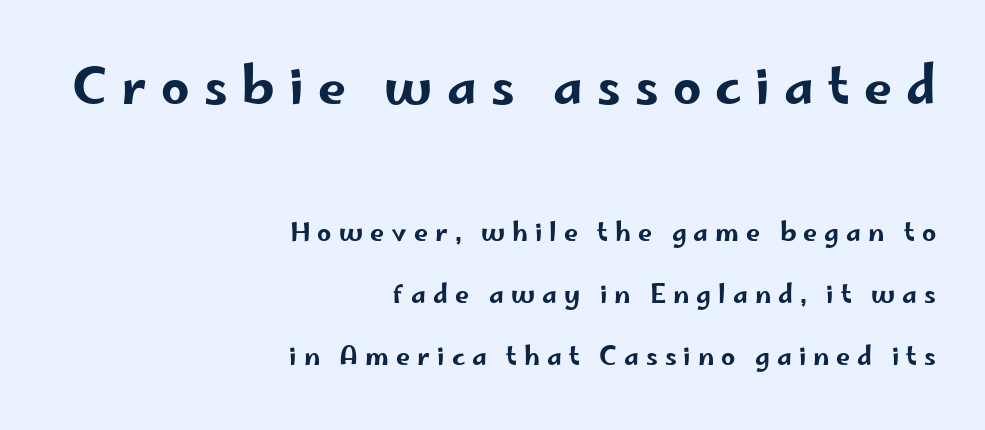
Q: Is the text italic (slanted)? A: No, it is upright.
Q: Is the typeface a serif or a sans-serif typeface? A: Sans-serif.
Q: Is the text underlined? A: No.
Q: How is the paragraph aligned? A: Right-aligned.
Q: Is the spacing between letters normal or unusually wide? A: Unusually wide.
Q: Is the spacing between lines tight, normal or loose? A: Loose.
Q: Which block of text is set in a larger size, the first (top) or the second (bottom)? A: The first (top) one.
Q: Width (condensed, normal, or wide)? A: Wide.
Q: Stroke contrast? A: Low.
Q: x-height? A: Small.
Q: Monospaced? A: No.
